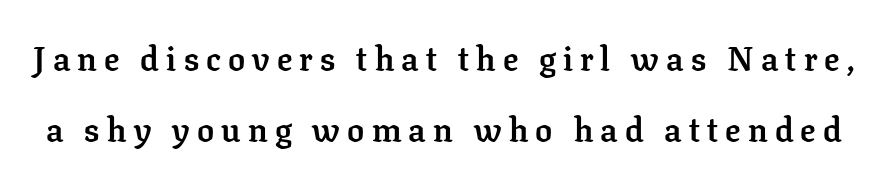
Here the glyphs are tracked loosely, breaking word shapes into spaced letters. Chunky letters — that's bold for sure. Each letter keeps its own natural width here, so spacing adapts to shape. Rule under the text: the space is simply empty. Check where the strokes stop: tiny serifs finish them off.
